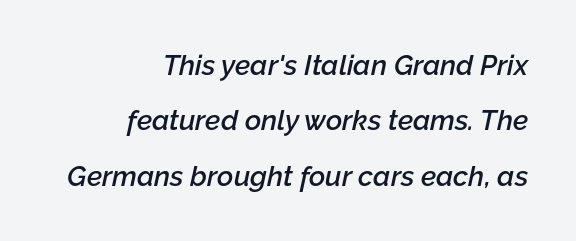
Layout note: lines flush right. Is this a fixed-width face? No — the glyphs have proportional, varying widths. The passage shown has conventional tracking throughout. The designer dialed line spacing up above the default.
